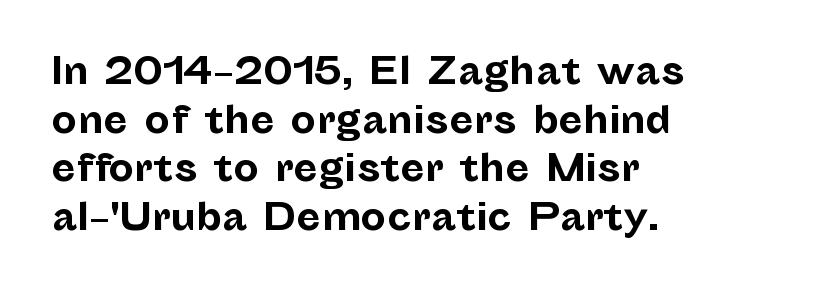
Q: Is the text bold? A: Yes.
Q: Is the text italic (slanted)? A: No, it is upright.
Q: Is the typeface a serif or a sans-serif typeface? A: Sans-serif.
Q: Is the text underlined? A: No.
Q: How is the paragraph aligned? A: Left-aligned.
Q: Is the spacing between letters normal or unusually wide? A: Normal.
Q: Is the spacing between lines tight, normal or loose? A: Normal.
Q: Width (condensed, normal, or wide)? A: Normal.
Q: Stroke contrast? A: Low.
Q: x-height? A: Medium.
Q: Monospaced? A: No.
